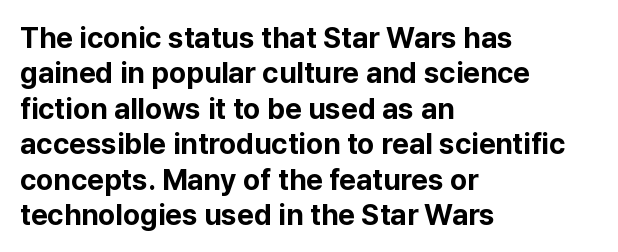
The image shows 29 px bold sans-serif type, upright; set left-aligned, line spacing 1.22x, normal letter spacing, not underlined; low stroke contrast and a medium x-height.
